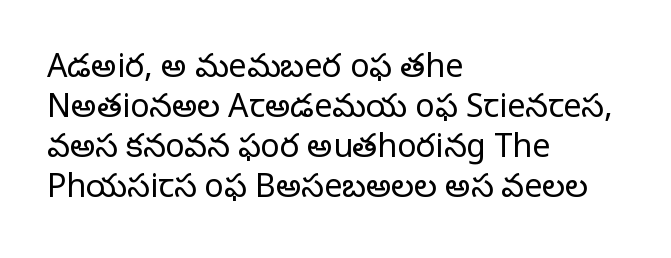
Q: Is the text bold? A: No.
Q: Is the text italic (slanted)? A: No, it is upright.
Q: Is the typeface a serif or a sans-serif typeface? A: Serif.
Q: Is the text underlined? A: No.
Q: How is the paragraph aligned? A: Left-aligned.
Q: Is the spacing between letters normal or unusually wide? A: Normal.
Q: Is the spacing between lines tight, normal or loose? A: Normal.
Q: Width (condensed, normal, or wide)? A: Normal.
Q: Stroke contrast? A: Low.
Q: x-height? A: Large.
Q: Monospaced? A: No.
